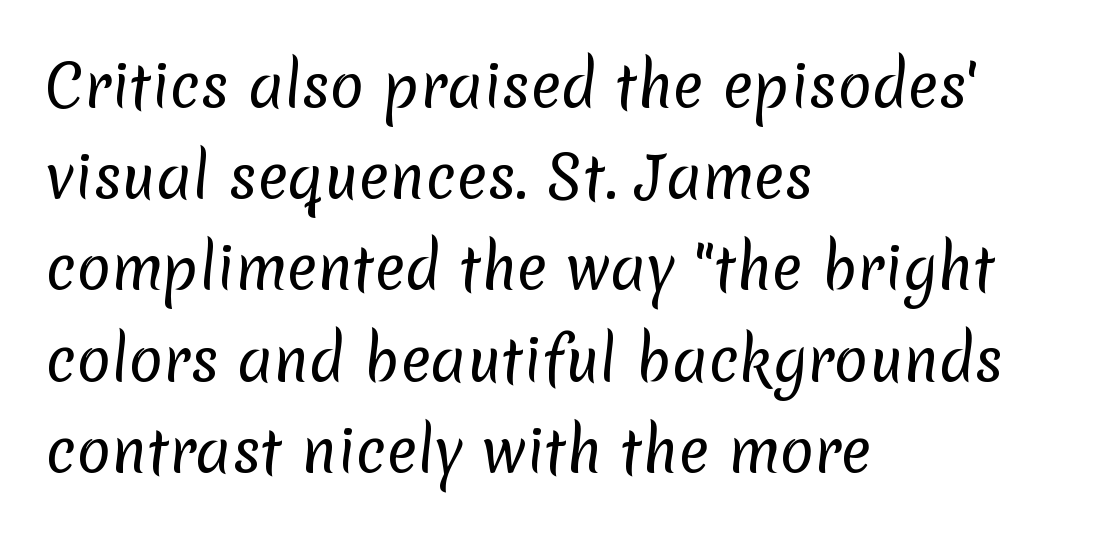
{"serif": "no", "bold": "no", "weight": "regular", "width": "normal", "stroke_contrast": "low", "x_height": "medium", "monospaced": "no", "underline": "no", "align": "left", "line_spacing": "normal", "line_spacing_ratio": 1.6, "letter_spacing": "normal", "letter_spacing_em": 0.0, "glyph_px": 57}
